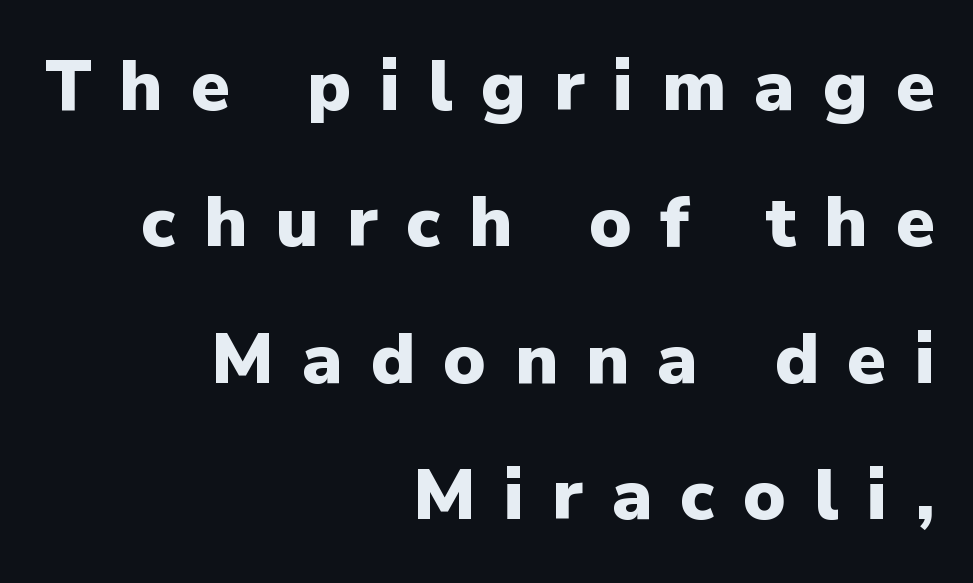
{"serif": "no", "italic": "no", "bold": "yes", "weight": "heavy", "width": "normal", "stroke_contrast": "low", "x_height": "medium", "monospaced": "no", "underline": "no", "align": "right", "line_spacing": "loose", "line_spacing_ratio": 1.92, "letter_spacing": "wide", "letter_spacing_em": 0.4, "glyph_px": 71}
